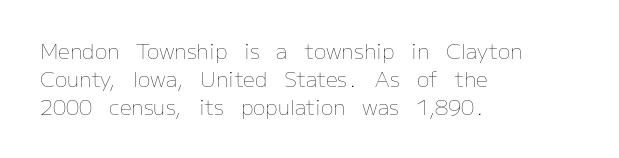
Q: Is the text bold? A: No.
Q: Is the text italic (slanted)? A: No, it is upright.
Q: Is the text underlined? A: No.
Q: How is the paragraph aligned? A: Left-aligned.
Q: Is the spacing between letters normal or unusually wide? A: Normal.
Q: Is the spacing between lines tight, normal or loose? A: Normal.
